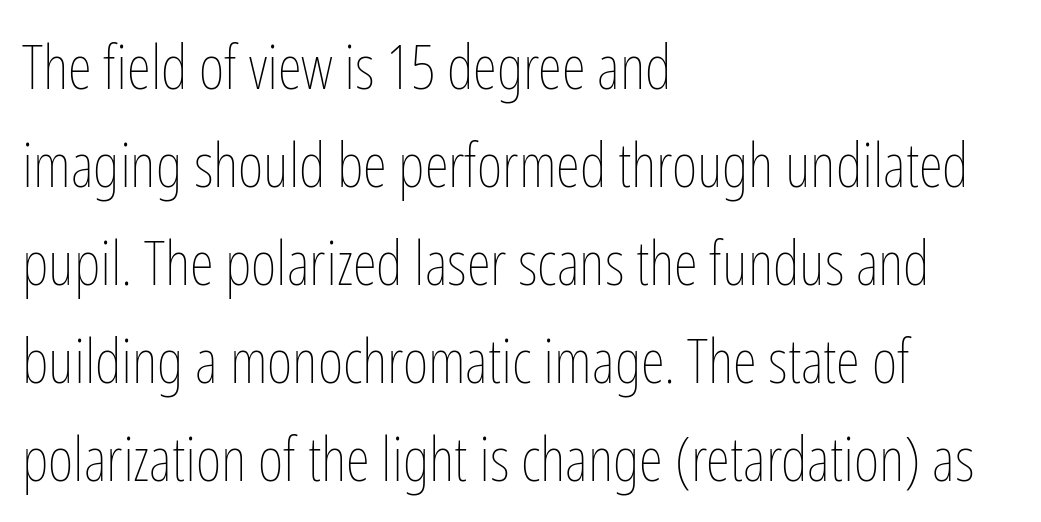
The image shows 62 px thin, condensed type, upright; set left-aligned, normal line spacing (1.58x), normal letter spacing, not underlined; low stroke contrast and a medium x-height.
